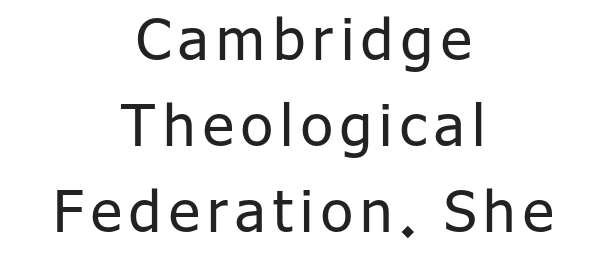
The image shows 58 px regular-weight sans-serif type, upright; set centered, normal line spacing (1.48x), not underlined; low stroke contrast and a medium x-height.
